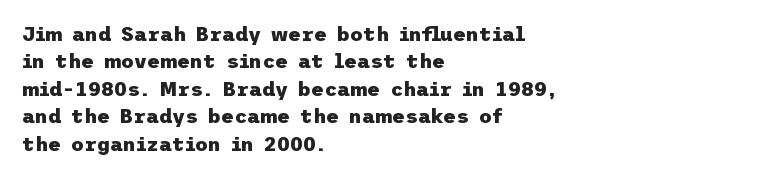
{"italic": "no", "bold": "yes", "underline": "no", "align": "left", "line_spacing": "normal", "line_spacing_ratio": 1.37, "letter_spacing": "normal", "letter_spacing_em": 0.0, "glyph_px": 20}
